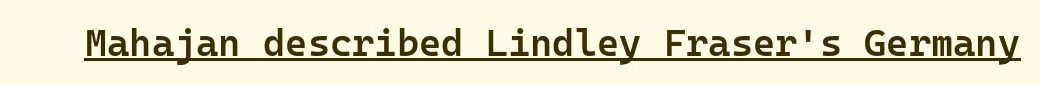
Q: Is the text bold? A: Semi-bold.
Q: Is the text italic (slanted)? A: No, it is upright.
Q: Is the typeface a serif or a sans-serif typeface? A: Sans-serif.
Q: Is the text underlined? A: Yes.
Q: Is the spacing between letters normal or unusually wide? A: Normal.
Q: Width (condensed, normal, or wide)? A: Normal.
Q: Stroke contrast? A: Low.
Q: x-height? A: Medium.
Q: Monospaced? A: Yes.
